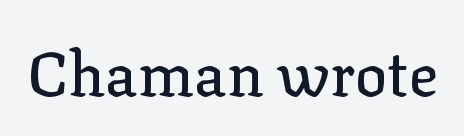
Q: Is the text italic (slanted)? A: No, it is upright.
Q: Is the typeface a serif or a sans-serif typeface? A: Serif.
Q: Is the text underlined? A: No.
Q: Is the spacing between letters normal or unusually wide? A: Normal.
Q: Width (condensed, normal, or wide)? A: Normal.
Q: Stroke contrast? A: Low.
Q: x-height? A: Medium.
Q: Monospaced? A: No.
